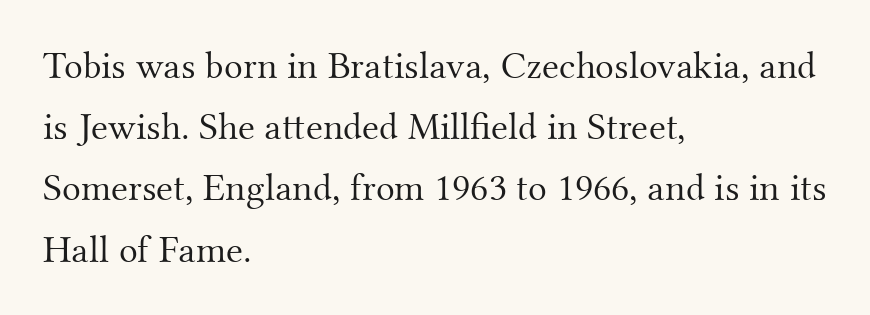
{"serif": "yes", "italic": "no", "bold": "no", "weight": "light", "width": "normal", "stroke_contrast": "medium", "x_height": "small", "monospaced": "no", "underline": "no", "align": "left", "line_spacing": "normal", "line_spacing_ratio": 1.57, "letter_spacing": "normal", "letter_spacing_em": 0.0, "glyph_px": 39}
